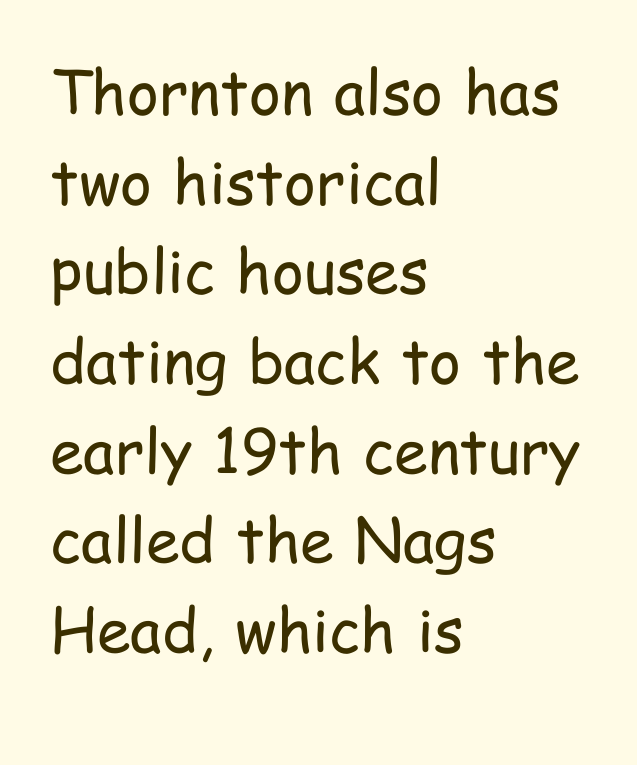
Q: Is the text bold? A: No.
Q: Is the text italic (slanted)? A: No, it is upright.
Q: Is the typeface a serif or a sans-serif typeface? A: Sans-serif.
Q: Is the text underlined? A: No.
Q: How is the paragraph aligned? A: Left-aligned.
Q: Is the spacing between letters normal or unusually wide? A: Normal.
Q: Is the spacing between lines tight, normal or loose? A: Normal.
Q: Width (condensed, normal, or wide)? A: Condensed.
Q: Stroke contrast? A: Low.
Q: x-height? A: Medium.
Q: Monospaced? A: No.
